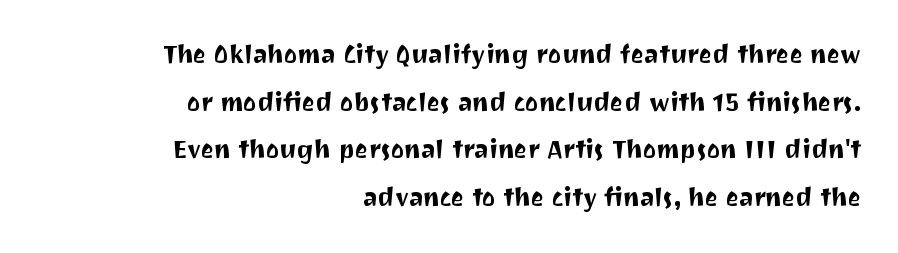
The image shows 25 px text type, upright; set right-aligned, loose line spacing (1.91x), normal letter spacing, not underlined.
